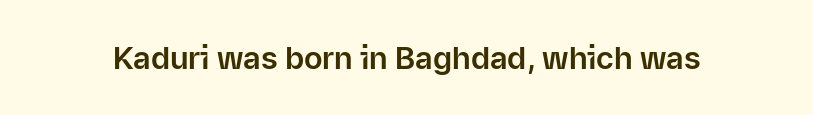
The image shows 31 px sans-serif type, upright; set normal letter spacing, not underlined; low stroke contrast and a medium x-height.
